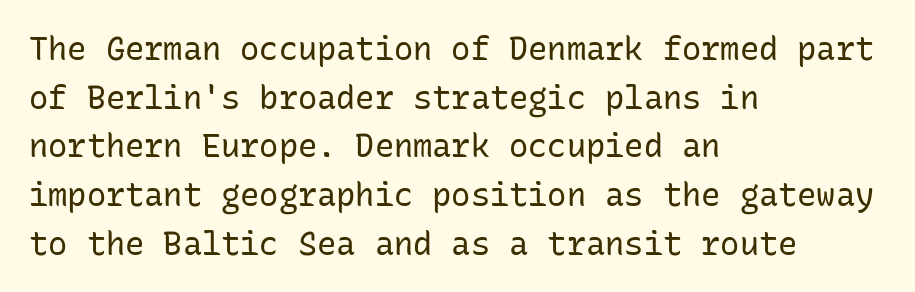
{"serif": "no", "italic": "no", "bold": "no", "weight": "regular", "width": "normal", "stroke_contrast": "low", "x_height": "medium", "monospaced": "yes", "underline": "no", "align": "left", "line_spacing": "normal", "line_spacing_ratio": 1.52, "letter_spacing": "normal", "letter_spacing_em": 0.0, "glyph_px": 32}
